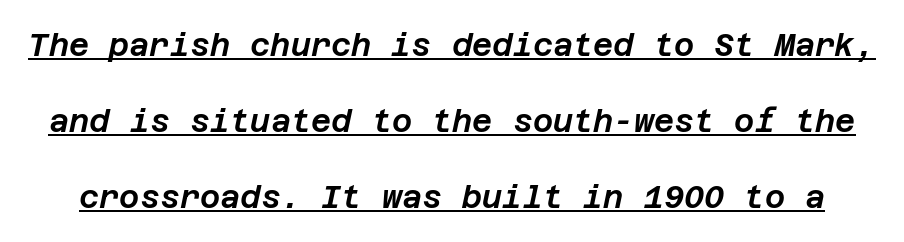
{"italic": "yes", "lean": "right", "slant_degrees": 12, "width": "normal", "stroke_contrast": "low", "x_height": "large", "underline": "yes", "line_spacing": "loose", "line_spacing_ratio": 2.45, "letter_spacing": "normal", "letter_spacing_em": 0.0, "glyph_px": 31}
